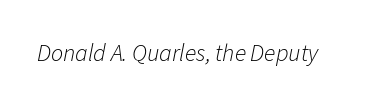
The image shows 24 px text type, italic (leaning right); set normal letter spacing, not underlined.
